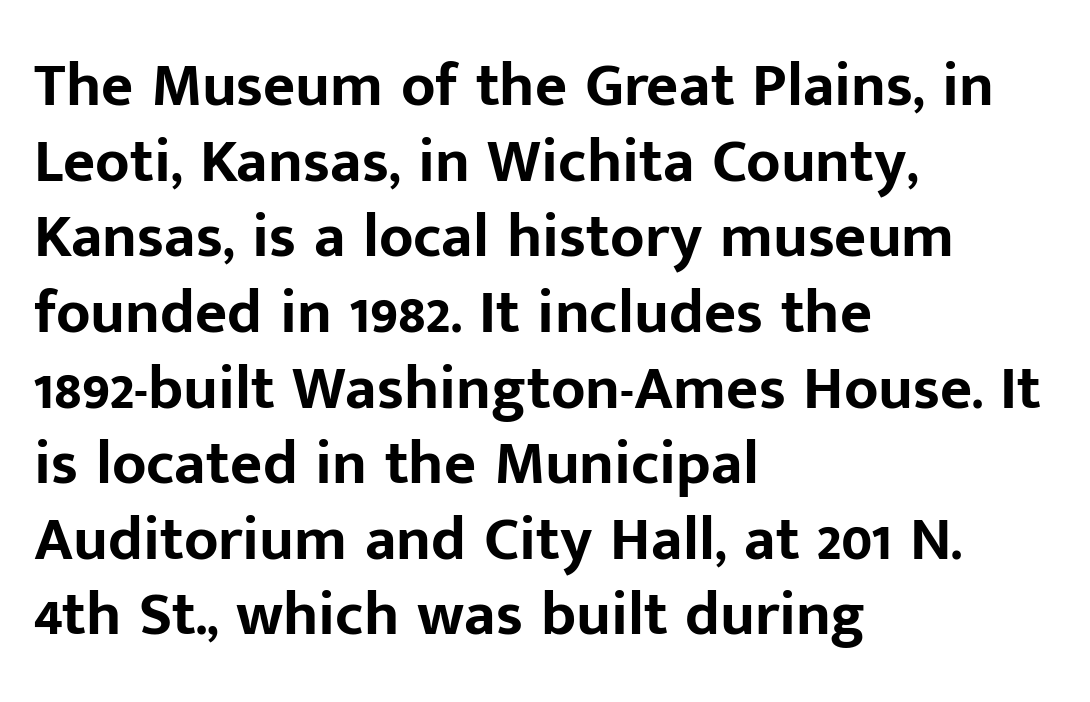
Q: Is the text bold? A: Yes.
Q: Is the text italic (slanted)? A: No, it is upright.
Q: Is the typeface a serif or a sans-serif typeface? A: Sans-serif.
Q: Is the text underlined? A: No.
Q: How is the paragraph aligned? A: Left-aligned.
Q: Is the spacing between letters normal or unusually wide? A: Normal.
Q: Width (condensed, normal, or wide)? A: Normal.
Q: Stroke contrast? A: Low.
Q: x-height? A: Medium.
Q: Monospaced? A: No.
